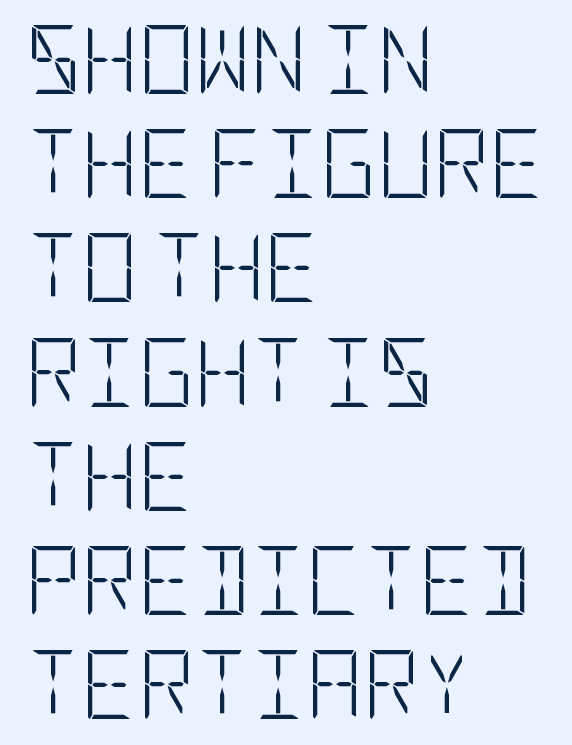
{"serif": "no", "italic": "no", "bold": "no", "weight": "light", "width": "condensed", "stroke_contrast": "low", "x_height": "large", "underline": "no", "align": "left", "line_spacing": "normal", "line_spacing_ratio": 1.51, "letter_spacing": "normal", "letter_spacing_em": 0.0, "glyph_px": 69}
